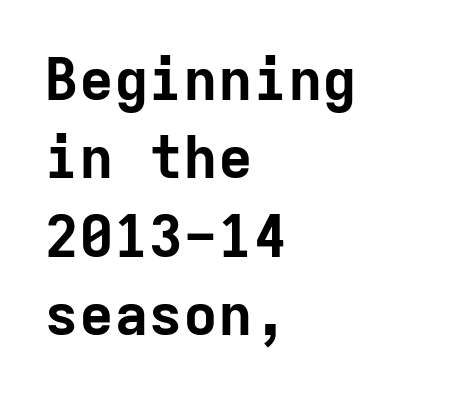
The image shows 58 px bold sans-serif type, upright, monospaced; set left-aligned, normal line spacing (1.35x), normal letter spacing, not underlined; low stroke contrast and a medium x-height.
